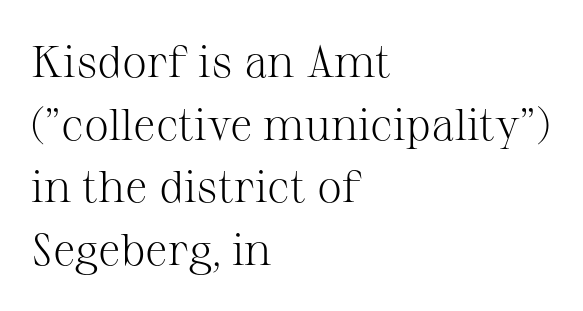
{"serif": "yes", "italic": "no", "bold": "no", "weight": "light", "width": "normal", "stroke_contrast": "medium", "x_height": "medium", "monospaced": "no", "underline": "no", "align": "left", "line_spacing": "normal", "line_spacing_ratio": 1.39, "letter_spacing": "normal", "letter_spacing_em": 0.0, "glyph_px": 45}
